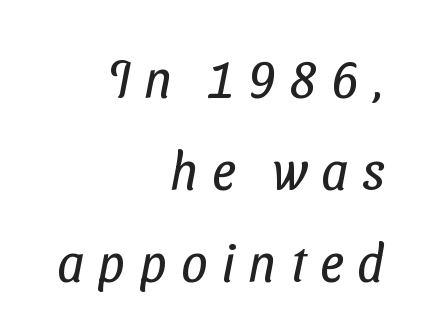
Character widths vary here, with narrow letters taking less room than wide ones. Right-aligned paragraph, ragged on the left. Stroke thickness stays within the range of a standard reading face or lighter. Letter spacing: wide. Each letter's strokes conclude bluntly, with no projecting serifs.
